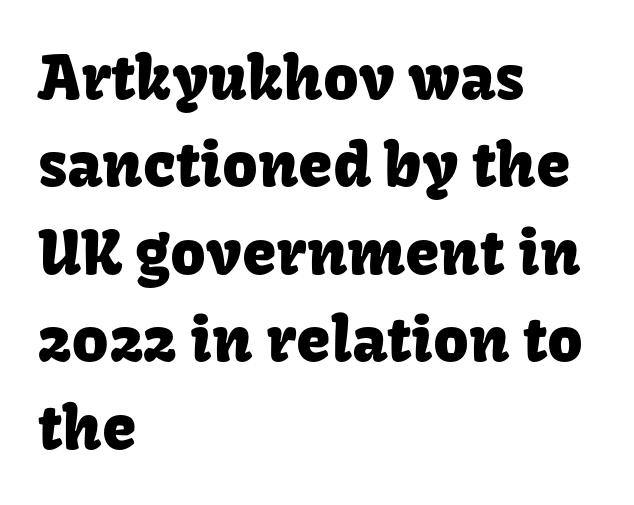
The letters stand straight up with perfectly vertical stems. Typeset ragged right — the left edge is the straight one. In terms of letterform style, serifs are entirely absent. Here the glyphs are tracked normally, forming tight word shapes.
